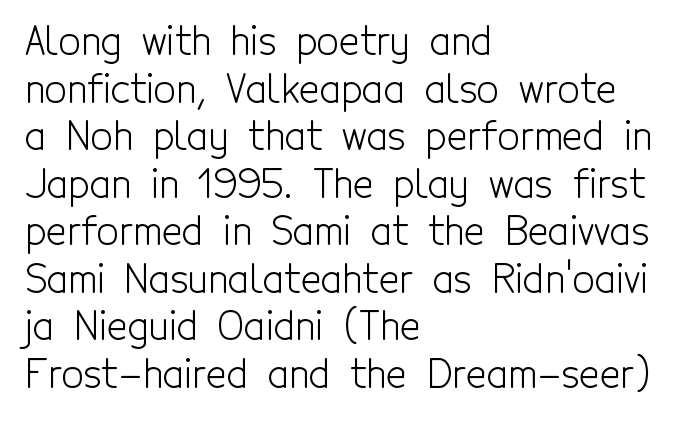
{"serif": "no", "italic": "no", "bold": "no", "weight": "light", "width": "condensed", "x_height": "medium", "monospaced": "no", "underline": "no", "align": "left", "line_spacing_ratio": 1.22, "letter_spacing": "normal", "letter_spacing_em": 0.0, "glyph_px": 39}
